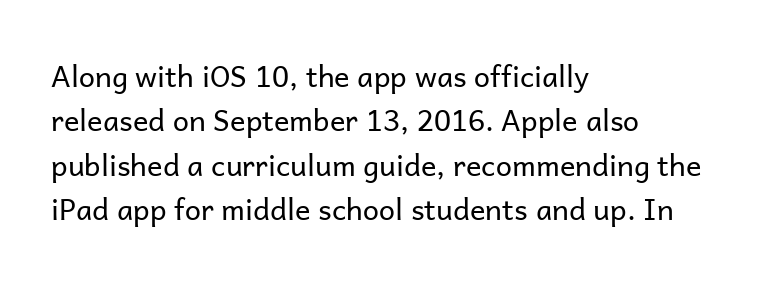
Horizontal alignment here is leftward, the default for most running prose. The font's upright variant was chosen for this text. Quick note: underline off. How are the letters spaced? Ordinarily, with no added tracking. Character widths vary here, with narrow letters taking less room than wide ones.
